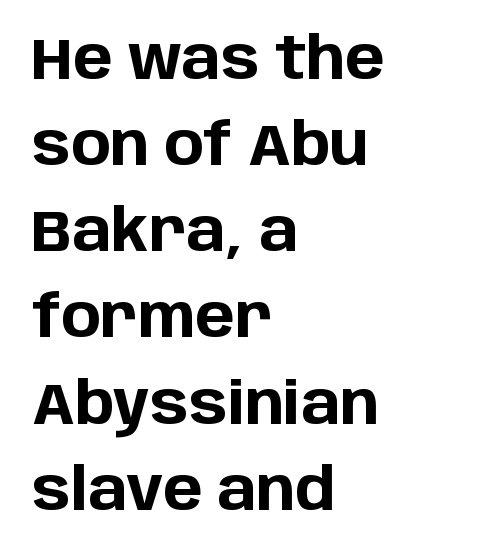
These lines are set flush left with a ragged right edge. The string is rendered with underlining switched off. I'd call this a sans setting — the letters go barefoot. Unlike italic type, these characters show no tilt at all.
